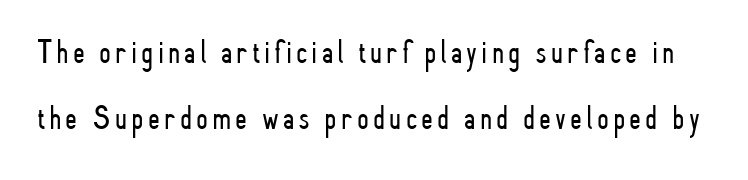
{"serif": "no", "italic": "no", "bold": "no", "weight": "light", "width": "condensed", "stroke_contrast": "low", "x_height": "small", "monospaced": "no", "underline": "no", "line_spacing": "loose", "line_spacing_ratio": 1.95, "glyph_px": 34}
